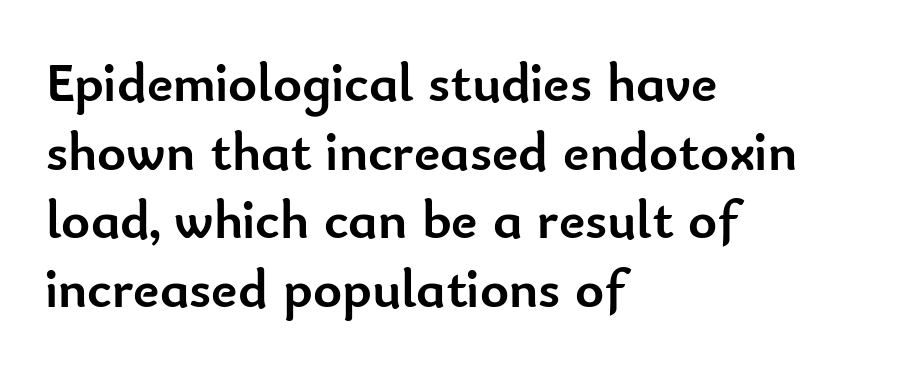
The image shows 55 px semibold sans-serif type, upright; set left-aligned, normal line spacing (1.25x), normal letter spacing, not underlined; low stroke contrast and a small x-height.
